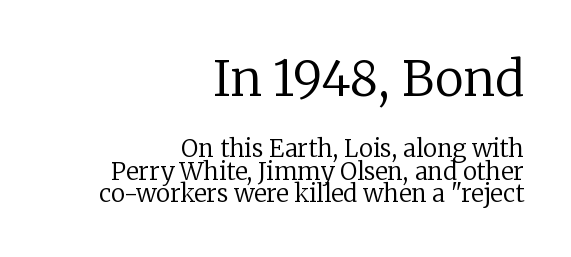
The image shows 49 px regular-weight serif type, upright; set right-aligned, tight line spacing (0.95x), normal letter spacing, not underlined; the first (top) block is 2.04x larger; low stroke contrast and a medium x-height.
